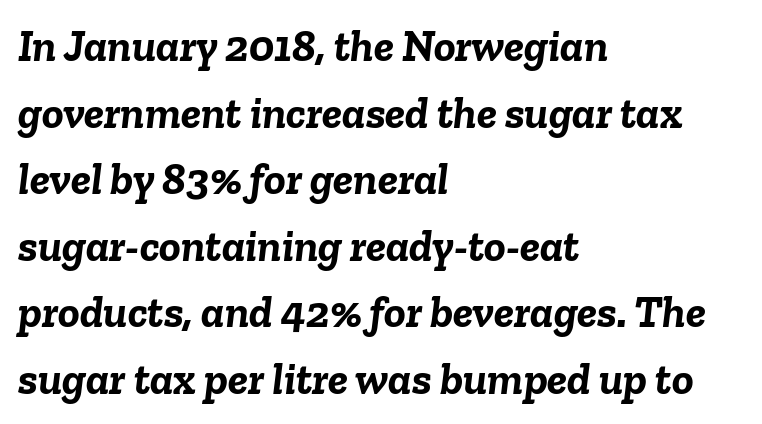
The image shows 45 px semibold type, italic (leaning right); set left-aligned, normal line spacing (1.48x), normal letter spacing, not underlined; low stroke contrast and a medium x-height.
